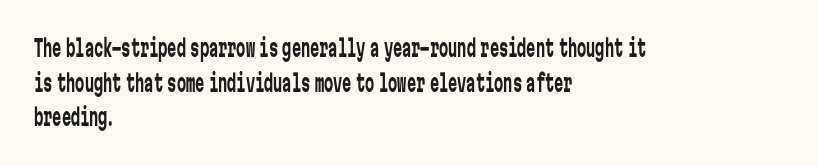
Vertical strokes here are truly vertical. Is the block centered? No — it sits flush against the left margin. Standard letterfit; no display-style spreading of the glyphs. This is not heavy type; no bold has been used.
